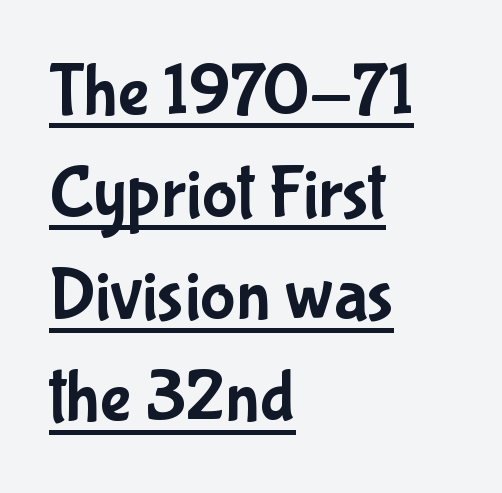
The image shows 74 px condensed sans-serif type, upright; set left-aligned, normal line spacing (1.38x), normal letter spacing, underlined; low stroke contrast and a medium x-height.
